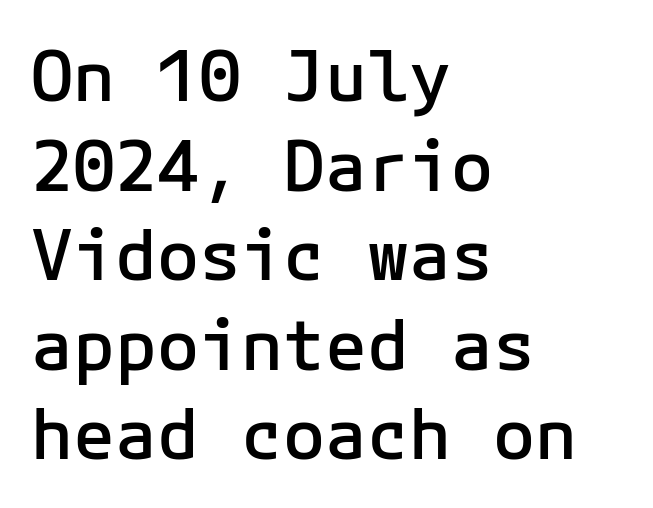
{"serif": "no", "italic": "no", "bold": "semi", "weight": "semibold", "width": "normal", "stroke_contrast": "low", "x_height": "medium", "monospaced": "yes", "underline": "no", "align": "left", "line_spacing": "normal", "line_spacing_ratio": 1.28, "letter_spacing": "normal", "letter_spacing_em": 0.0, "glyph_px": 70}
